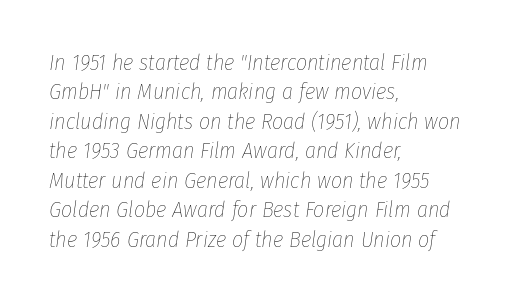
The image shows 22 px text type, italic (leaning right); set left-aligned, normal line spacing (1.34x), normal letter spacing, not underlined.
